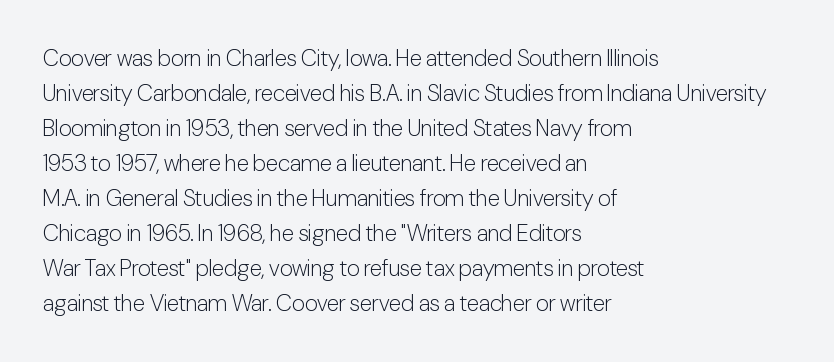
{"italic": "no", "bold": "no", "underline": "no", "align": "left", "line_spacing": "normal", "line_spacing_ratio": 1.52, "letter_spacing": "normal", "letter_spacing_em": 0.0, "glyph_px": 23}
